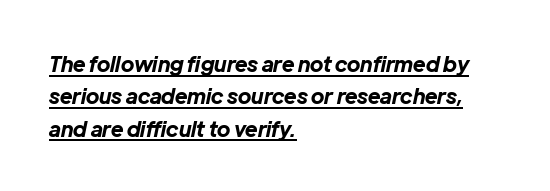
{"italic": "yes", "lean": "right", "slant_degrees": 12, "bold": "yes", "underline": "yes", "align": "left", "line_spacing": "normal", "line_spacing_ratio": 1.54, "letter_spacing": "normal", "letter_spacing_em": 0.0, "glyph_px": 21}
